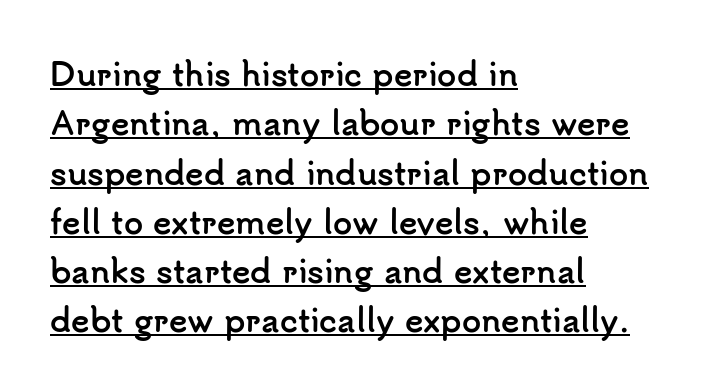
Standard letterfit; no display-style spreading of the glyphs. The block of text has a typical density, with ordinary space between rows. Horizontal alignment here is leftward, the default for most running prose. Underlining? Definitely there. The passage shown is typeset with a sans-serif family. If you drew a line through each stem, it would be perfectly vertical.
